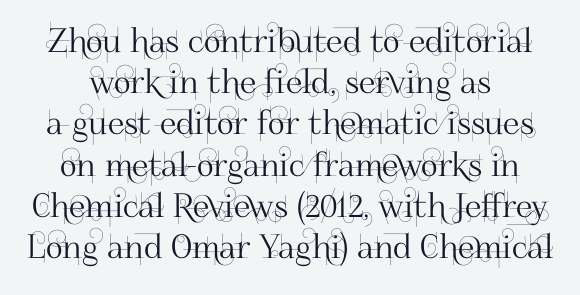
The image shows 33 px sans-serif type, upright; set normal line spacing (1.25x), normal letter spacing, not underlined; high stroke contrast and a small x-height.
